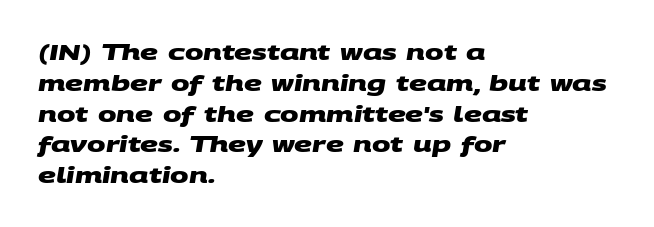
{"bold": "yes", "underline": "no", "align": "left", "line_spacing": "normal", "line_spacing_ratio": 1.4, "letter_spacing": "normal", "letter_spacing_em": 0.0, "glyph_px": 22}
